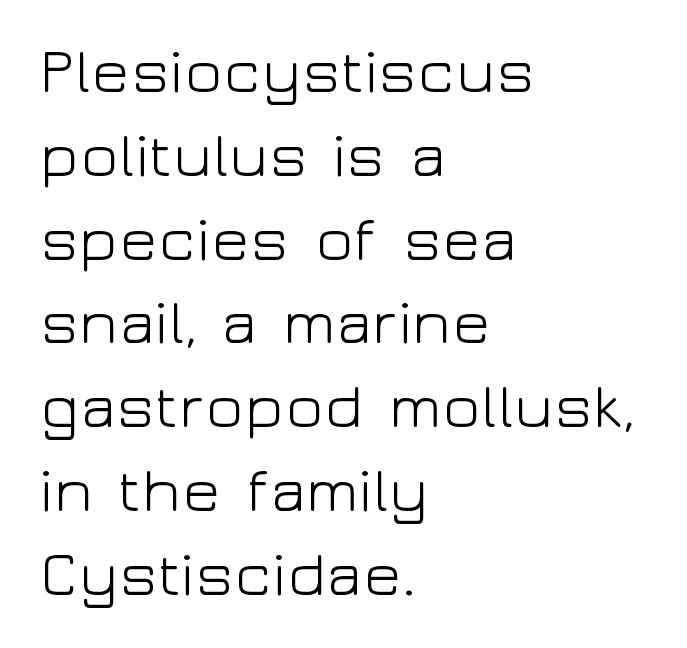
Q: Is the text bold? A: No.
Q: Is the text italic (slanted)? A: No, it is upright.
Q: Is the typeface a serif or a sans-serif typeface? A: Sans-serif.
Q: Is the text underlined? A: No.
Q: How is the paragraph aligned? A: Left-aligned.
Q: Is the spacing between letters normal or unusually wide? A: Normal.
Q: Is the spacing between lines tight, normal or loose? A: Normal.
Q: Width (condensed, normal, or wide)? A: Wide.
Q: Stroke contrast? A: Low.
Q: x-height? A: Medium.
Q: Monospaced? A: No.
